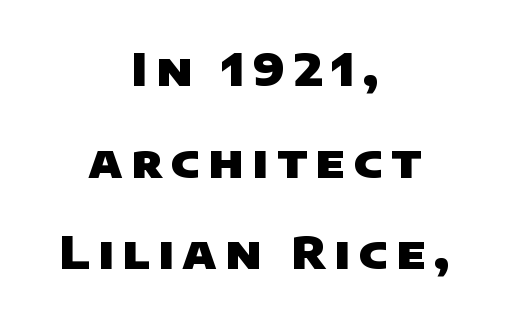
{"serif": "no", "bold": "yes", "weight": "heavy", "width": "wide", "stroke_contrast": "low", "x_height": "large", "monospaced": "no", "underline": "no", "align": "center", "line_spacing": "loose", "line_spacing_ratio": 2.08, "glyph_px": 44}
